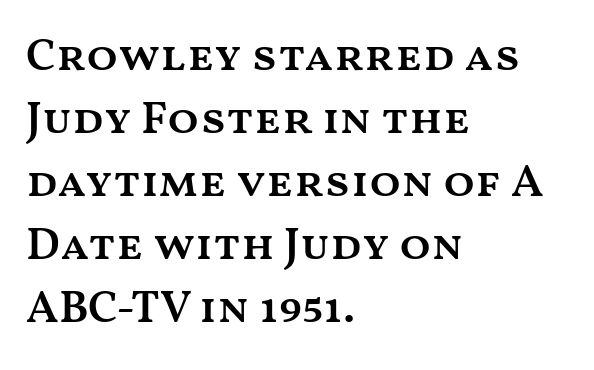
{"italic": "no", "bold": "semi", "weight": "semibold", "width": "wide", "stroke_contrast": "medium", "x_height": "medium", "monospaced": "no", "underline": "no", "align": "left", "line_spacing": "normal", "line_spacing_ratio": 1.37, "letter_spacing": "normal", "letter_spacing_em": 0.0, "glyph_px": 46}
